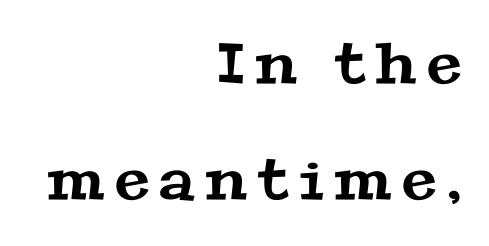
{"serif": "yes", "width": "wide", "stroke_contrast": "medium", "x_height": "medium", "monospaced": "no", "underline": "no", "align": "right", "line_spacing": "loose", "line_spacing_ratio": 2.08, "glyph_px": 56}
